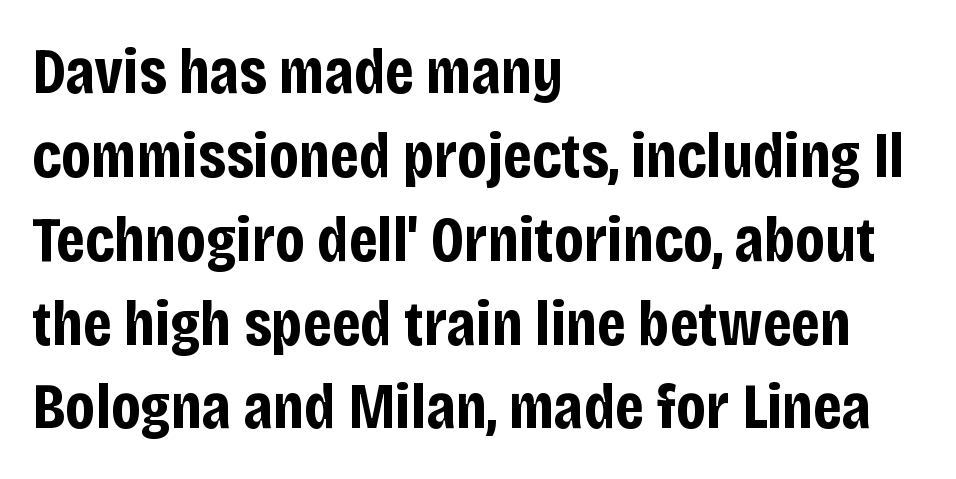
Tall strokes in this sample are plumb rather than angled. Underlining? Definitely not there. Between one letter and the next there's only the usual sliver of space. The passage shown is typed in a proportional face where columns would drift.
